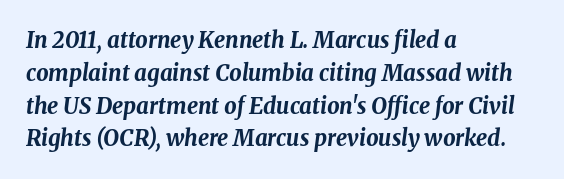
{"italic": "yes", "lean": "right", "slant_degrees": 8, "bold": "yes", "underline": "no", "align": "left", "line_spacing": "normal", "line_spacing_ratio": 1.49, "letter_spacing": "normal", "letter_spacing_em": 0.0, "glyph_px": 22}
